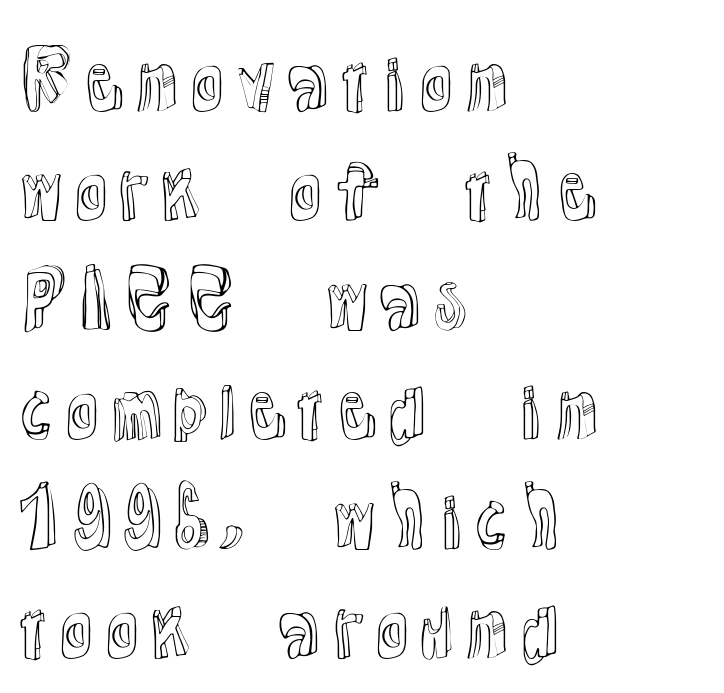
The image shows 76 px text type, upright; set left-aligned, normal line spacing (1.44x), normal letter spacing, not underlined; a medium x-height.
